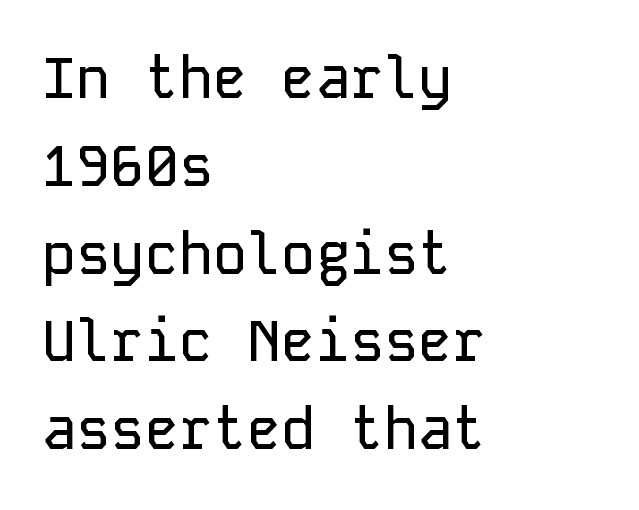
{"serif": "no", "italic": "no", "width": "normal", "stroke_contrast": "low", "x_height": "medium", "monospaced": "yes", "underline": "no", "align": "left", "line_spacing": "normal", "line_spacing_ratio": 1.54, "letter_spacing": "normal", "letter_spacing_em": 0.0, "glyph_px": 57}
